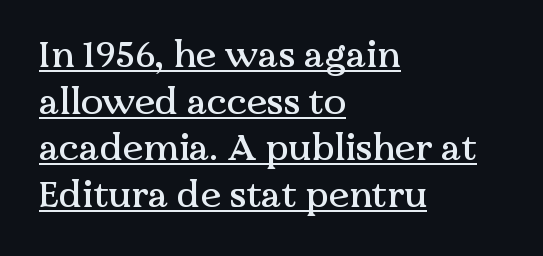
{"serif": "yes", "italic": "no", "width": "normal", "stroke_contrast": "medium", "x_height": "medium", "monospaced": "no", "underline": "yes", "align": "left", "line_spacing": "normal", "line_spacing_ratio": 1.26, "letter_spacing": "normal", "letter_spacing_em": 0.0, "glyph_px": 37}
